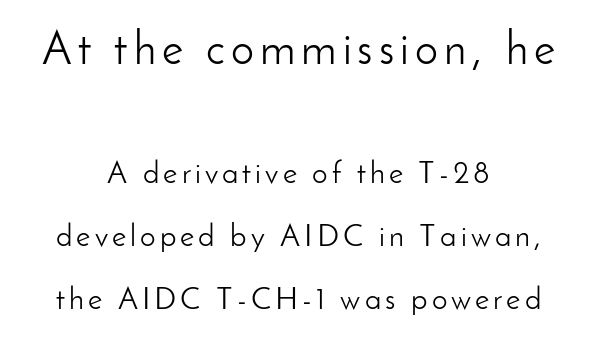
{"serif": "no", "italic": "no", "bold": "no", "weight": "light", "width": "normal", "stroke_contrast": "low", "x_height": "small", "monospaced": "no", "underline": "no", "align": "center", "line_spacing": "loose", "line_spacing_ratio": 2.03, "larger_block": "first", "size_ratio": 1.48, "glyph_px": 46}
